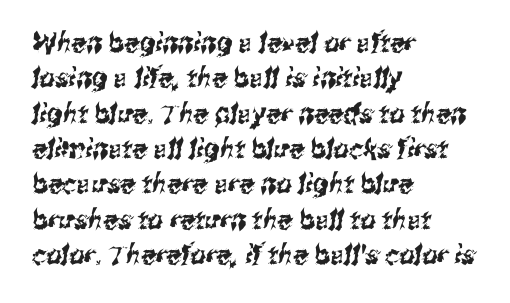
{"underline": "no", "align": "left", "line_spacing": "normal", "line_spacing_ratio": 1.31, "letter_spacing": "normal", "letter_spacing_em": 0.0, "glyph_px": 27}
